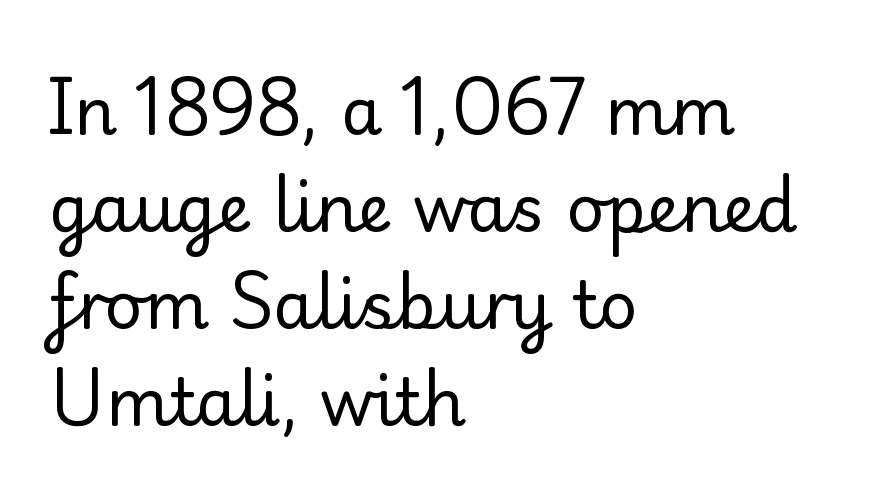
The image shows 66 px regular-weight serif type, upright; set left-aligned, normal line spacing (1.47x), normal letter spacing, not underlined; low stroke contrast and a small x-height.
